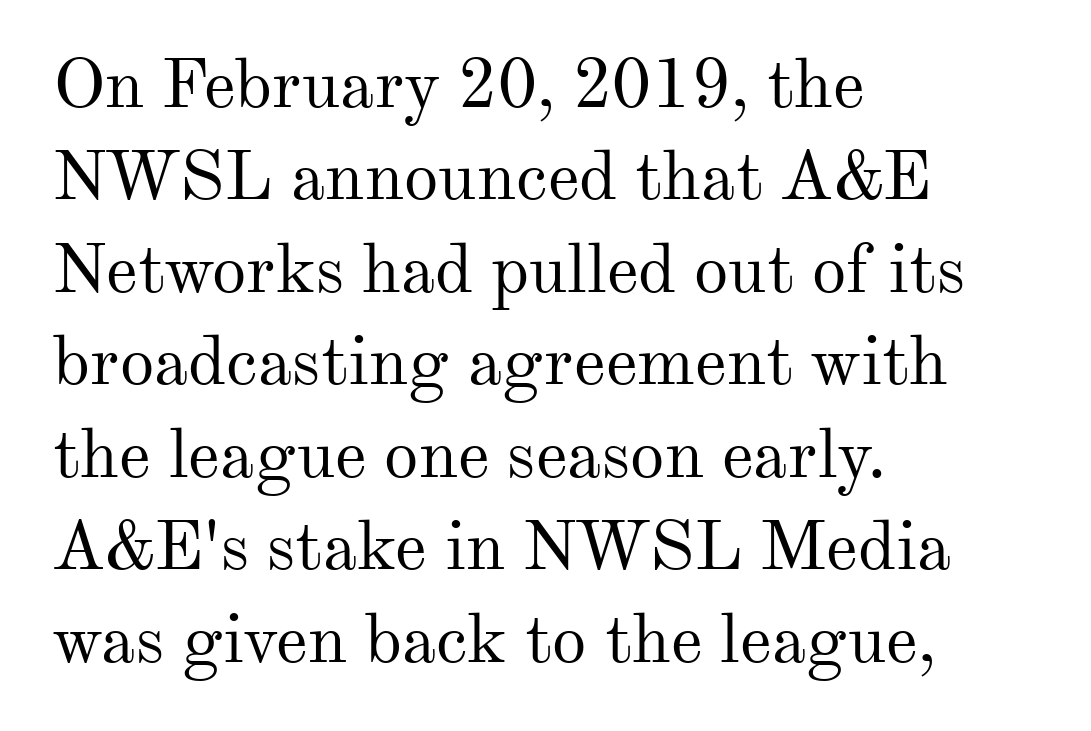
{"serif": "yes", "italic": "no", "bold": "no", "weight": "regular", "width": "normal", "stroke_contrast": "medium", "x_height": "small", "monospaced": "no", "underline": "no", "align": "left", "line_spacing": "normal", "line_spacing_ratio": 1.34, "letter_spacing": "normal", "letter_spacing_em": 0.0, "glyph_px": 69}
